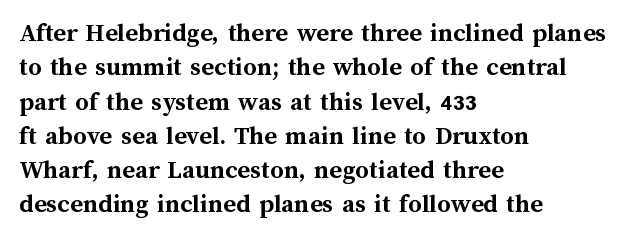
The image shows 27 px bold type, upright; set left-aligned, normal line spacing (1.27x), normal letter spacing, not underlined.
